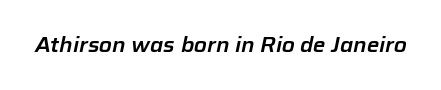
{"italic": "yes", "lean": "right", "slant_degrees": 12, "underline": "no", "letter_spacing": "normal", "letter_spacing_em": 0.0, "glyph_px": 21}
